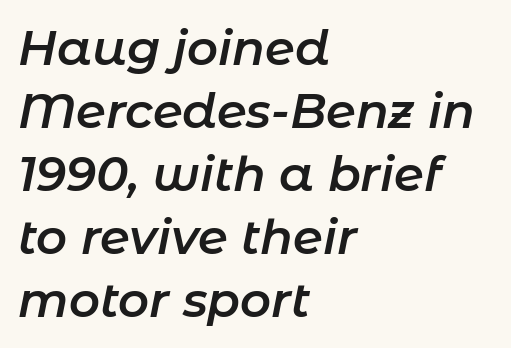
Only glyphs here, with clear space below each row. Typeset ragged right — the left edge is the straight one. Compared with ordinary roman type, these characters are visibly tilted. Vertical spacing — default. The rendering uses a semibold face; strokes are thickened but not to full bold.
